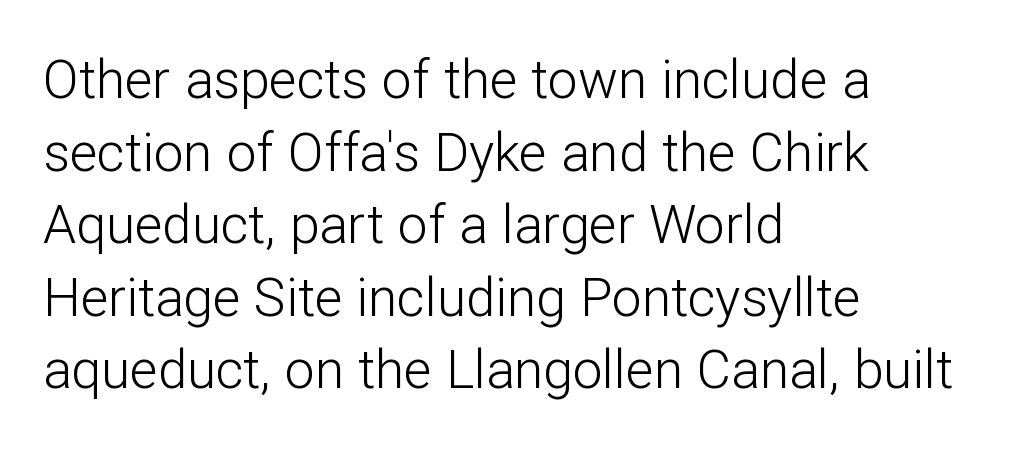
{"serif": "no", "italic": "no", "bold": "no", "weight": "light", "width": "normal", "stroke_contrast": "low", "x_height": "medium", "monospaced": "no", "underline": "no", "align": "left", "line_spacing": "normal", "line_spacing_ratio": 1.37, "letter_spacing": "normal", "letter_spacing_em": 0.0, "glyph_px": 53}
